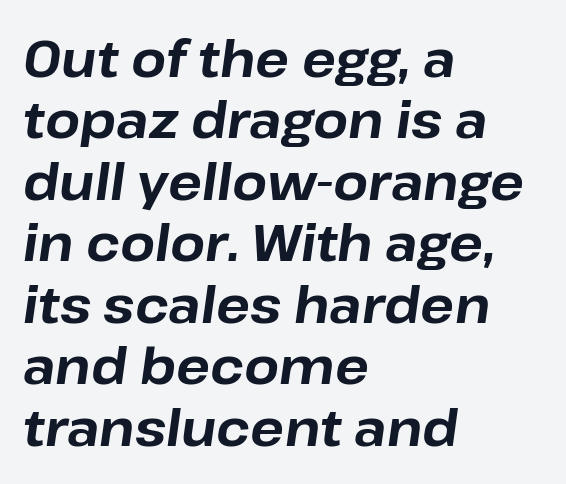
Q: Is the text bold? A: Yes.
Q: Is the text italic (slanted)? A: Yes, it leans right by about 8 degrees.
Q: Is the text underlined? A: No.
Q: How is the paragraph aligned? A: Left-aligned.
Q: Is the spacing between letters normal or unusually wide? A: Normal.
Q: Width (condensed, normal, or wide)? A: Normal.
Q: Stroke contrast? A: Low.
Q: x-height? A: Medium.
Q: Monospaced? A: No.
